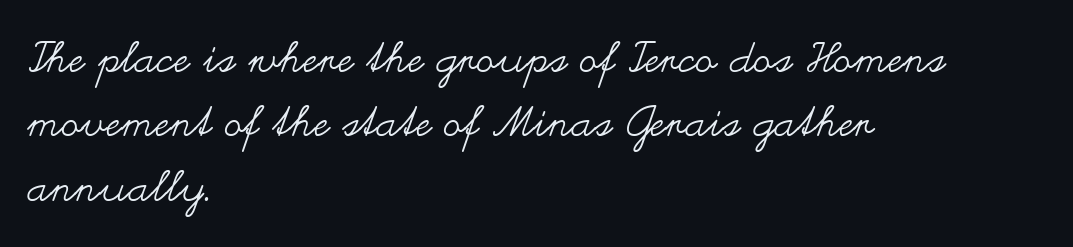
{"bold": "no", "weight": "regular", "width": "wide", "stroke_contrast": "medium", "x_height": "small", "monospaced": "no", "underline": "no", "align": "left", "line_spacing": "normal", "line_spacing_ratio": 1.53, "letter_spacing": "normal", "letter_spacing_em": 0.0, "glyph_px": 42}
